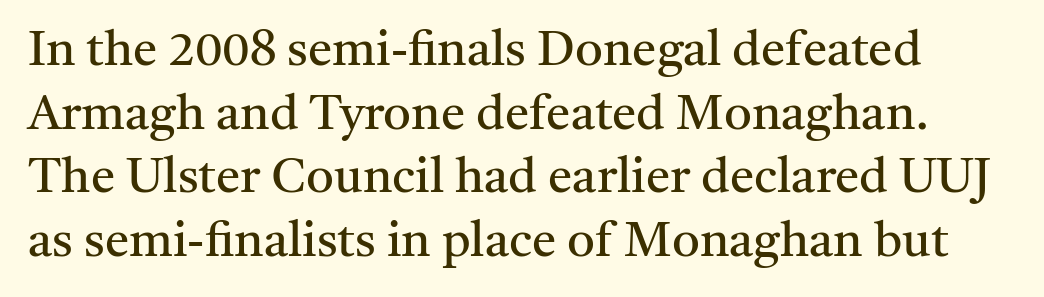
{"serif": "yes", "italic": "no", "bold": "no", "weight": "regular", "width": "normal", "stroke_contrast": "medium", "x_height": "medium", "monospaced": "no", "underline": "no", "line_spacing": "normal", "line_spacing_ratio": 1.3, "letter_spacing": "normal", "letter_spacing_em": 0.0, "glyph_px": 49}
